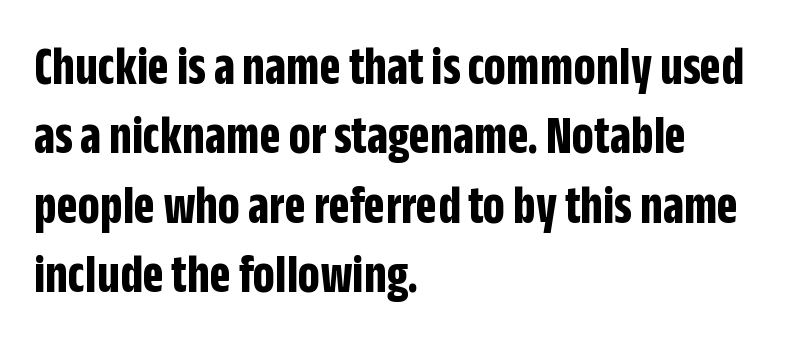
The image shows 55 px bold, condensed sans-serif type, upright; set left-aligned, normal line spacing (1.26x), normal letter spacing, not underlined; low stroke contrast and a large x-height.
